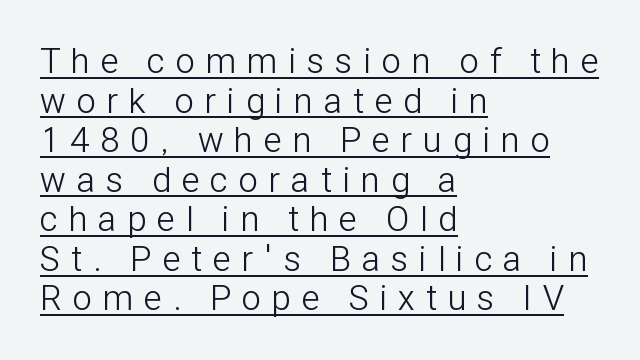
{"serif": "no", "italic": "no", "bold": "no", "weight": "light", "width": "condensed", "stroke_contrast": "low", "x_height": "medium", "monospaced": "no", "underline": "yes", "align": "left", "line_spacing": "tight", "line_spacing_ratio": 1.13, "letter_spacing": "wide", "letter_spacing_em": 0.32, "glyph_px": 35}
